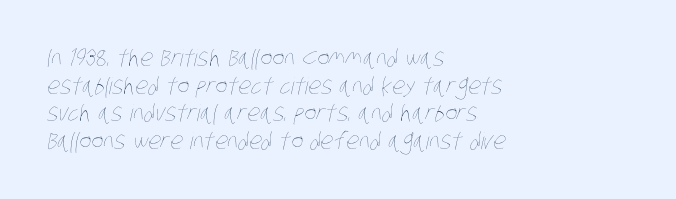
The image shows 23 px text type; set left-aligned, line spacing 1.2x, normal letter spacing, not underlined.
